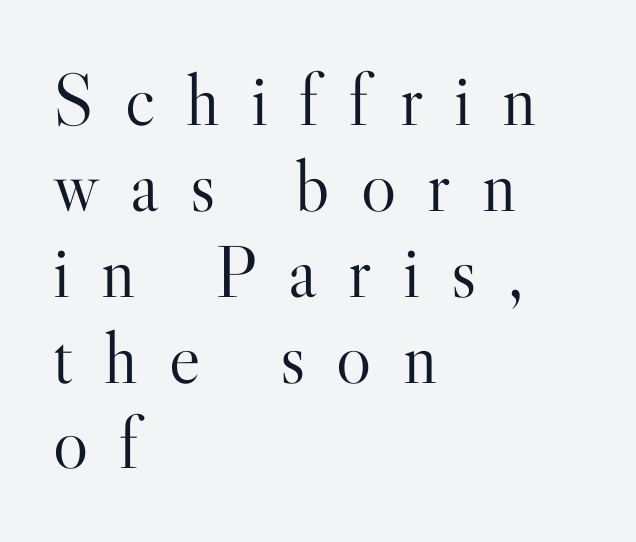
Q: Is the text bold? A: No.
Q: Is the text italic (slanted)? A: No, it is upright.
Q: Is the typeface a serif or a sans-serif typeface? A: Serif.
Q: Is the text underlined? A: No.
Q: How is the paragraph aligned? A: Left-aligned.
Q: Is the spacing between letters normal or unusually wide? A: Unusually wide.
Q: Width (condensed, normal, or wide)? A: Normal.
Q: Stroke contrast? A: High.
Q: x-height? A: Small.
Q: Monospaced? A: No.
